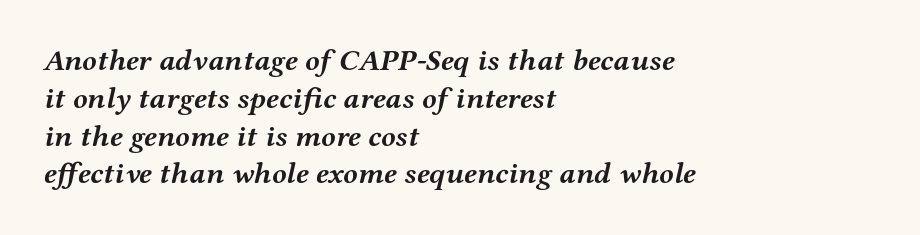
The image shows 30 px semibold, wide serif type, italic (leaning right); set left-aligned, normal line spacing (1.26x), normal letter spacing, not underlined; medium stroke contrast and a medium x-height.
